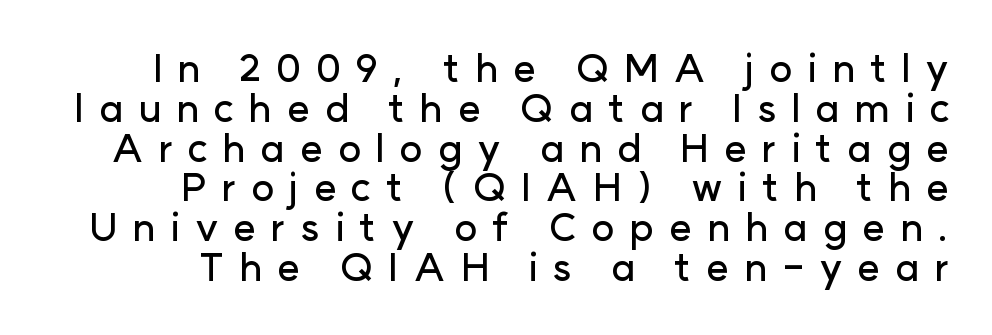
Q: Is the text italic (slanted)? A: No, it is upright.
Q: Is the typeface a serif or a sans-serif typeface? A: Sans-serif.
Q: Is the text underlined? A: No.
Q: How is the paragraph aligned? A: Right-aligned.
Q: Is the spacing between letters normal or unusually wide? A: Unusually wide.
Q: Is the spacing between lines tight, normal or loose? A: Tight.
Q: Width (condensed, normal, or wide)? A: Normal.
Q: Stroke contrast? A: Low.
Q: x-height? A: Medium.
Q: Monospaced? A: No.
